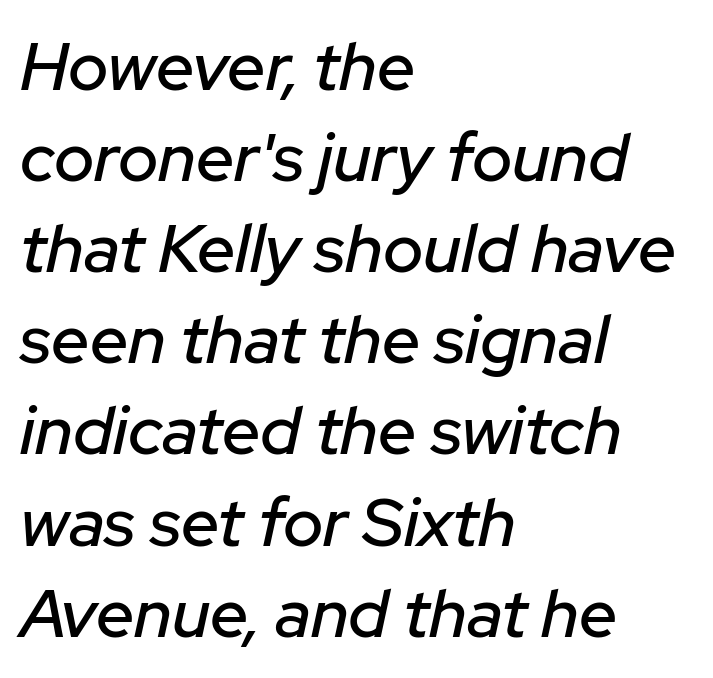
Q: Is the text italic (slanted)? A: Yes, it leans right by about 12 degrees.
Q: Is the text underlined? A: No.
Q: How is the paragraph aligned? A: Left-aligned.
Q: Is the spacing between letters normal or unusually wide? A: Normal.
Q: Is the spacing between lines tight, normal or loose? A: Normal.
Q: Width (condensed, normal, or wide)? A: Normal.
Q: Stroke contrast? A: Low.
Q: x-height? A: Medium.
Q: Monospaced? A: No.
